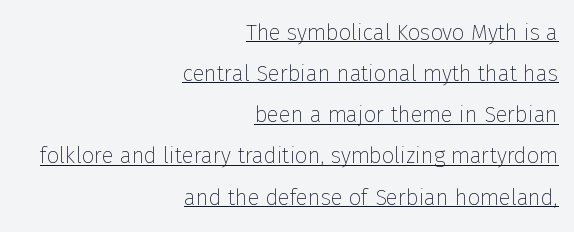
Q: Is the text bold? A: No.
Q: Is the text italic (slanted)? A: No, it is upright.
Q: Is the text underlined? A: Yes.
Q: How is the paragraph aligned? A: Right-aligned.
Q: Is the spacing between letters normal or unusually wide? A: Normal.
